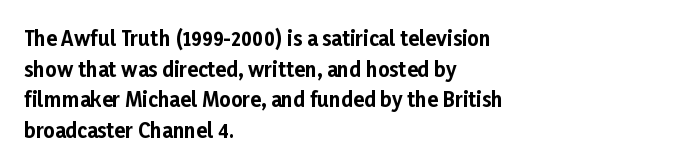
Underlining? Definitely not there. The paragraph has a hard left edge and a soft right edge. A typesetter would mark this as roman, not italic. What weight is shown? A full bold with thick strokes.
